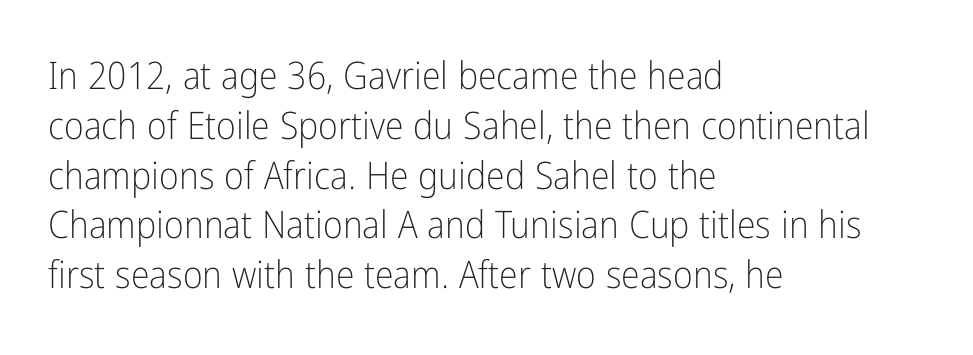
Q: Is the text bold? A: No.
Q: Is the text italic (slanted)? A: No, it is upright.
Q: Is the typeface a serif or a sans-serif typeface? A: Sans-serif.
Q: Is the text underlined? A: No.
Q: How is the paragraph aligned? A: Left-aligned.
Q: Is the spacing between letters normal or unusually wide? A: Normal.
Q: Is the spacing between lines tight, normal or loose? A: Normal.
Q: Width (condensed, normal, or wide)? A: Condensed.
Q: Stroke contrast? A: Low.
Q: x-height? A: Medium.
Q: Monospaced? A: No.
